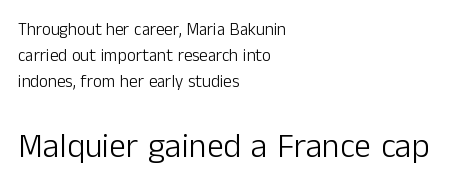
{"serif": "no", "italic": "no", "bold": "no", "weight": "light", "width": "normal", "stroke_contrast": "low", "x_height": "medium", "monospaced": "no", "underline": "no", "align": "left", "line_spacing": "normal", "line_spacing_ratio": 1.52, "letter_spacing": "normal", "letter_spacing_em": 0.0, "larger_block": "second", "size_ratio": 2.0, "glyph_px": 34}
